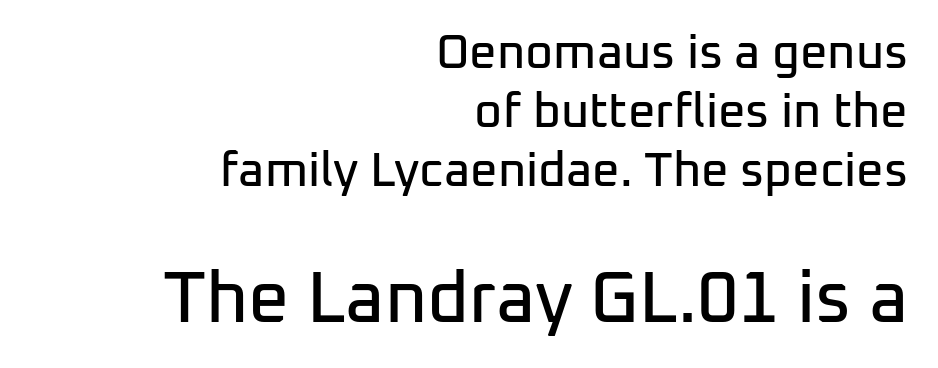
{"serif": "no", "italic": "no", "width": "normal", "stroke_contrast": "low", "x_height": "medium", "monospaced": "no", "underline": "no", "align": "right", "line_spacing_ratio": 1.23, "letter_spacing": "normal", "letter_spacing_em": 0.0, "larger_block": "second", "size_ratio": 1.5, "glyph_px": 72}
